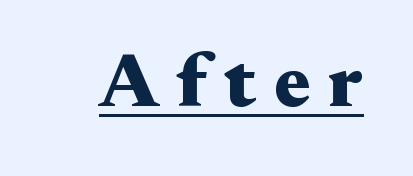
Q: Is the text bold? A: Yes.
Q: Is the text italic (slanted)? A: No, it is upright.
Q: Is the typeface a serif or a sans-serif typeface? A: Serif.
Q: Is the text underlined? A: Yes.
Q: Is the spacing between letters normal or unusually wide? A: Unusually wide.
Q: Width (condensed, normal, or wide)? A: Wide.
Q: Stroke contrast? A: Medium.
Q: x-height? A: Small.
Q: Monospaced? A: No.
